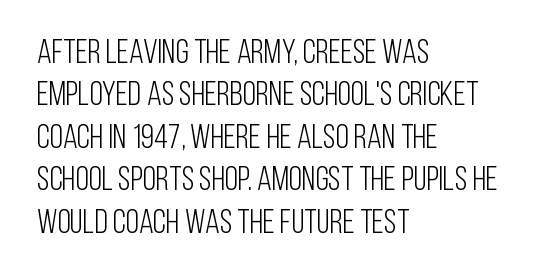
The cut favours lightness, reaching ordinary text weight at its darkest. The rendering keeps characters at their native spacing. In terms of letterform style, serifs are entirely absent. Is there any slant? The stems are plumb. Leftover space on each line is placed entirely after the last word. No word sits above an underline.
